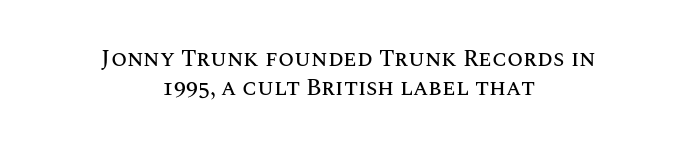
{"italic": "no", "underline": "no", "align": "center", "line_spacing": "normal", "line_spacing_ratio": 1.26, "letter_spacing": "normal", "letter_spacing_em": 0.0, "glyph_px": 23}
